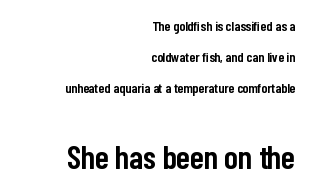
{"serif": "no", "italic": "no", "bold": "semi", "weight": "semibold", "width": "condensed", "stroke_contrast": "low", "x_height": "medium", "monospaced": "no", "underline": "no", "align": "right", "line_spacing": "loose", "line_spacing_ratio": 2.2, "letter_spacing": "normal", "letter_spacing_em": 0.0, "larger_block": "second", "size_ratio": 2.36, "glyph_px": 33}
